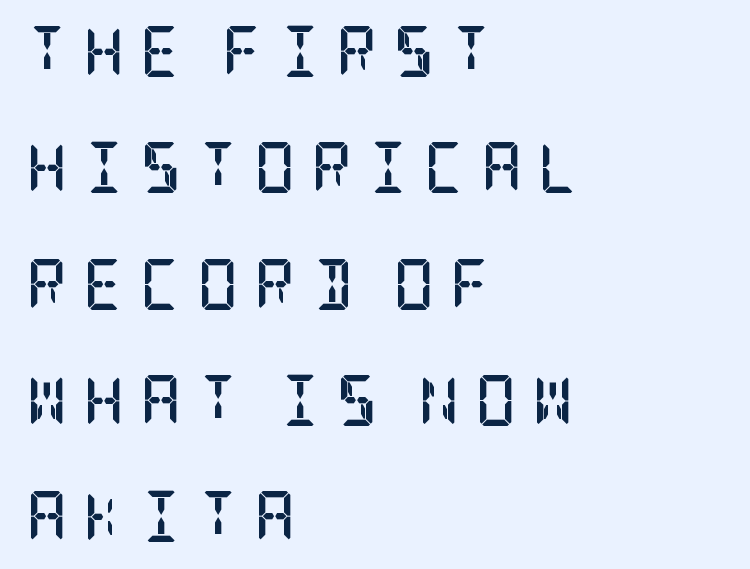
Q: Is the text bold? A: Yes.
Q: Is the text italic (slanted)? A: No, it is upright.
Q: Is the typeface a serif or a sans-serif typeface? A: Serif.
Q: Is the text underlined? A: No.
Q: How is the paragraph aligned? A: Left-aligned.
Q: Is the spacing between letters normal or unusually wide? A: Unusually wide.
Q: Is the spacing between lines tight, normal or loose? A: Loose.
Q: Width (condensed, normal, or wide)? A: Condensed.
Q: Stroke contrast? A: Low.
Q: x-height? A: Large.
